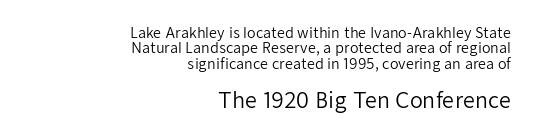
Each stroke keeps to a modest, everyday thickness or less. Short and long lines alike share a common ending point at right. Is there any slant? The stems are plumb. Spacing between characters is what you'd get straight out of the box.
